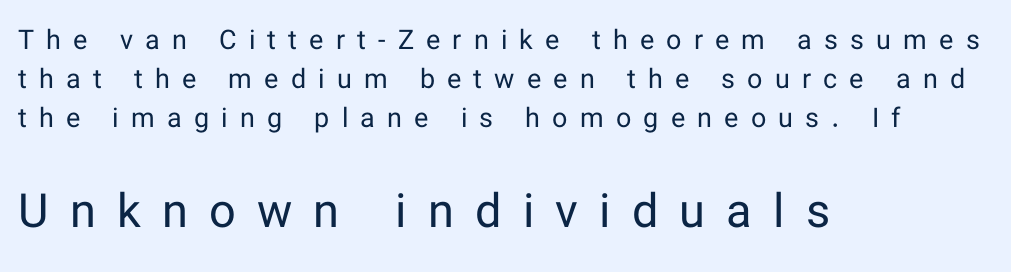
The paragraph has a hard left edge and a soft right edge. Font category for this specimen: sans-serif. Only glyphs here, with clear space below each row. Each letter keeps its own natural width here, so spacing adapts to shape.
